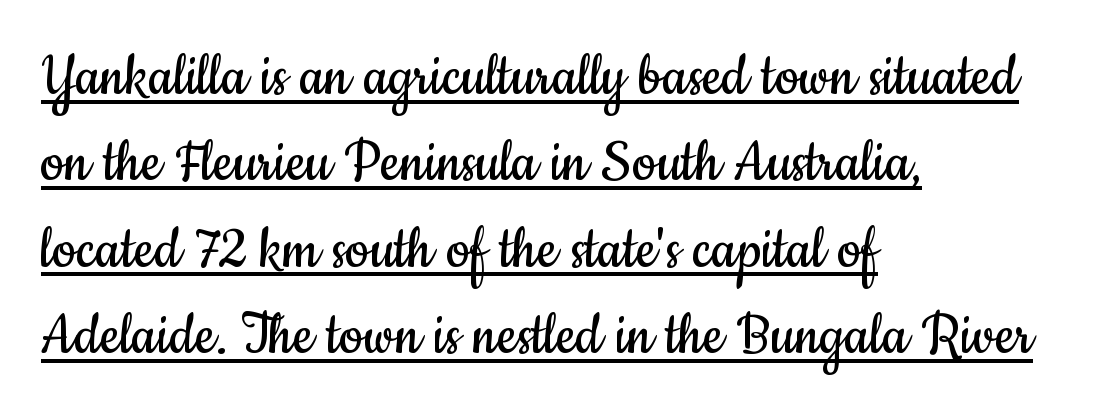
{"serif": "no", "bold": "no", "weight": "regular", "width": "condensed", "stroke_contrast": "low", "x_height": "small", "monospaced": "no", "underline": "yes", "align": "left", "line_spacing": "normal", "line_spacing_ratio": 1.29, "letter_spacing": "normal", "letter_spacing_em": 0.0, "glyph_px": 67}
